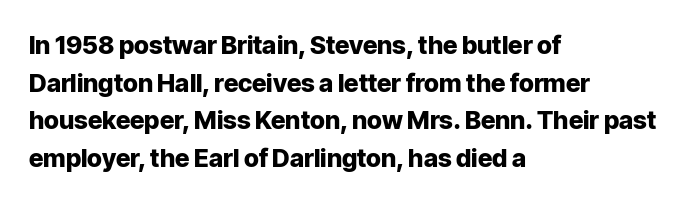
Q: Is the text bold? A: Yes.
Q: Is the text italic (slanted)? A: No, it is upright.
Q: Is the text underlined? A: No.
Q: How is the paragraph aligned? A: Left-aligned.
Q: Is the spacing between letters normal or unusually wide? A: Normal.
Q: Is the spacing between lines tight, normal or loose? A: Normal.
